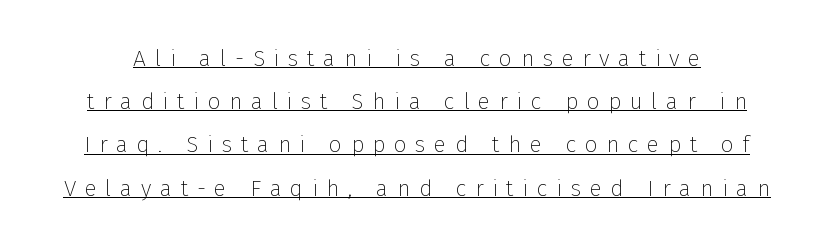
Q: Is the text bold? A: No.
Q: Is the text italic (slanted)? A: No, it is upright.
Q: Is the text underlined? A: Yes.
Q: Is the spacing between letters normal or unusually wide? A: Unusually wide.
